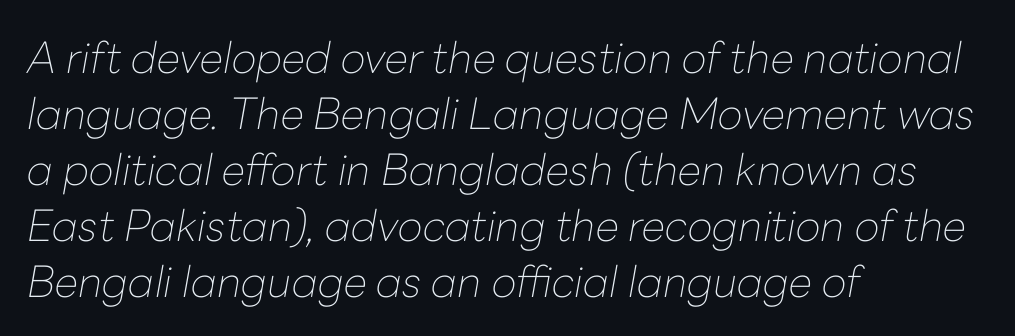
Q: Is the text bold? A: No.
Q: Is the text italic (slanted)? A: Yes, it leans right by about 10 degrees.
Q: Is the text underlined? A: No.
Q: How is the paragraph aligned? A: Left-aligned.
Q: Is the spacing between letters normal or unusually wide? A: Normal.
Q: Is the spacing between lines tight, normal or loose? A: Normal.
Q: Width (condensed, normal, or wide)? A: Normal.
Q: Stroke contrast? A: Low.
Q: x-height? A: Medium.
Q: Monospaced? A: No.
